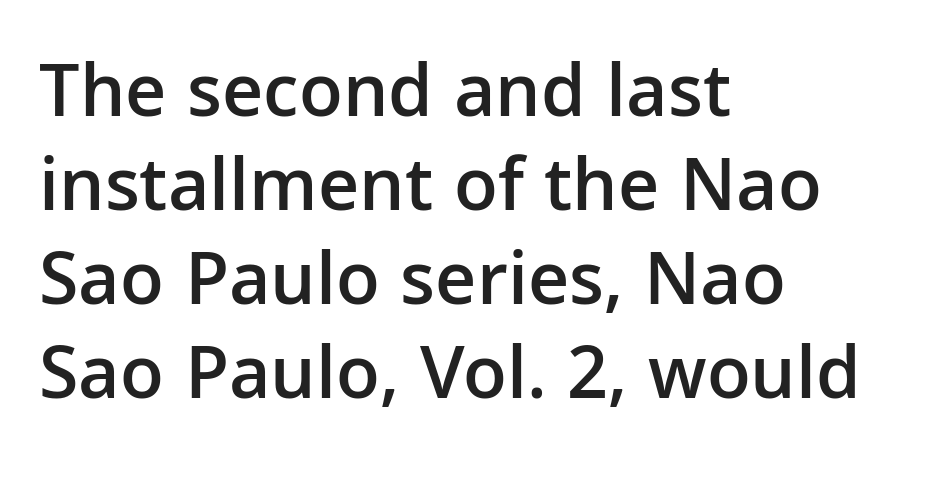
Q: Is the text bold? A: Semi-bold.
Q: Is the text italic (slanted)? A: No, it is upright.
Q: Is the typeface a serif or a sans-serif typeface? A: Sans-serif.
Q: Is the text underlined? A: No.
Q: How is the paragraph aligned? A: Left-aligned.
Q: Is the spacing between letters normal or unusually wide? A: Normal.
Q: Width (condensed, normal, or wide)? A: Normal.
Q: Stroke contrast? A: Low.
Q: x-height? A: Medium.
Q: Monospaced? A: No.
